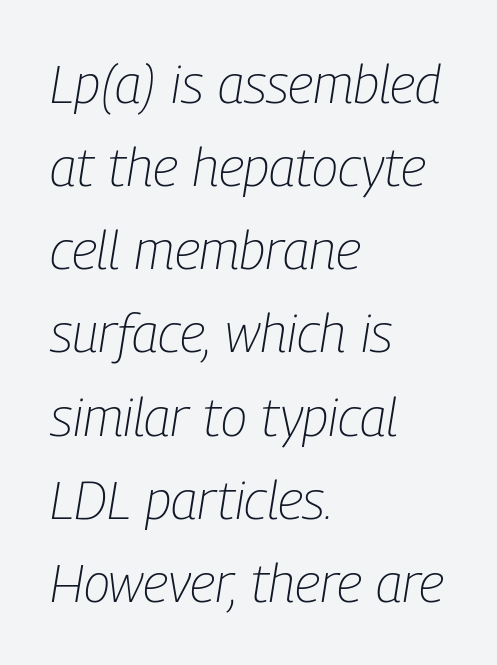
Q: Is the text bold? A: No.
Q: Is the text italic (slanted)? A: Yes, it leans right by about 9 degrees.
Q: Is the text underlined? A: No.
Q: How is the paragraph aligned? A: Left-aligned.
Q: Is the spacing between letters normal or unusually wide? A: Normal.
Q: Is the spacing between lines tight, normal or loose? A: Normal.
Q: Width (condensed, normal, or wide)? A: Condensed.
Q: Stroke contrast? A: Low.
Q: x-height? A: Medium.
Q: Monospaced? A: No.
